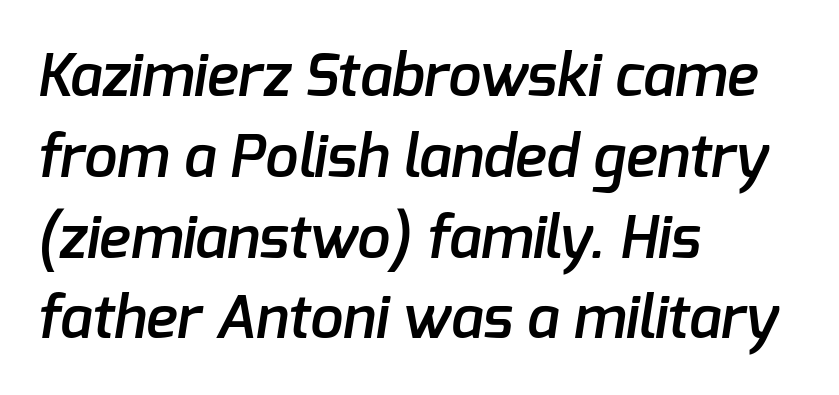
The image shows 59 px semibold sans-serif type; set left-aligned, normal line spacing (1.37x), normal letter spacing, not underlined; low stroke contrast and a medium x-height.
